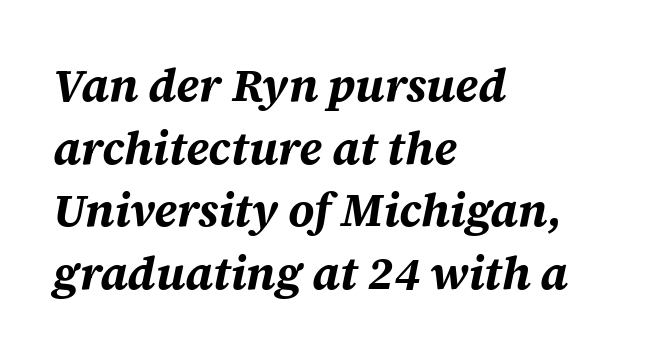
There's an unmistakable incline to the writing here. Heavy-handed strokes throughout: this text is bold. Interline gaps are of average width in this sample. The space beneath each line is pristine and unruled.
